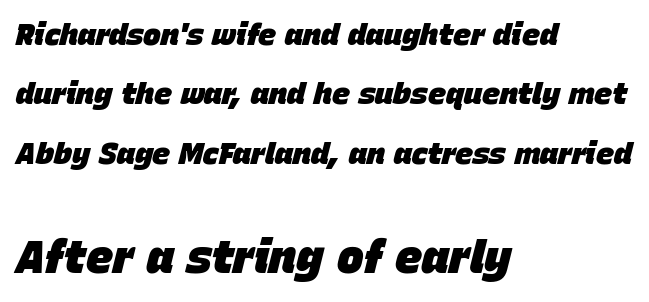
The image shows 45 px heavy type, italic (leaning right); set left-aligned, loose line spacing (1.98x), normal letter spacing, not underlined; the second (bottom) block is 1.5x larger; low stroke contrast and a large x-height.
